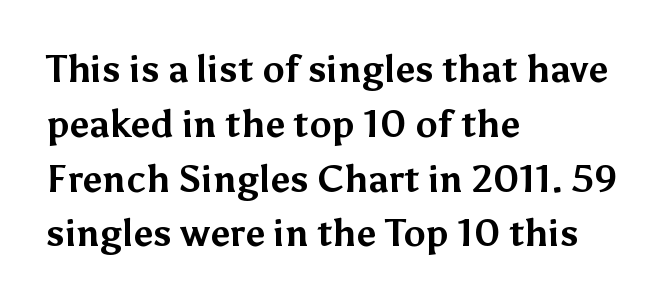
The image shows 37 px bold sans-serif type, upright; set left-aligned, normal line spacing (1.48x), normal letter spacing, not underlined; medium stroke contrast and a medium x-height.
